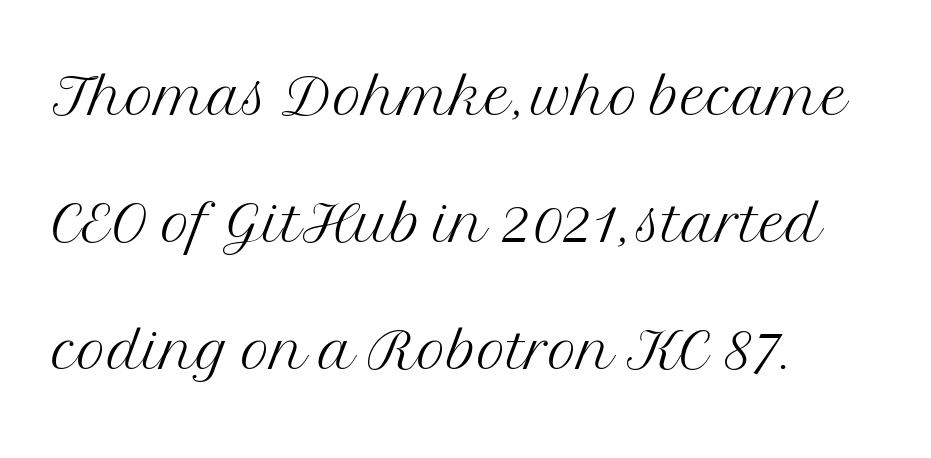
The image shows 80 px light serif type; set left-aligned, normal line spacing (1.59x), normal letter spacing, not underlined; medium stroke contrast and a medium x-height.
